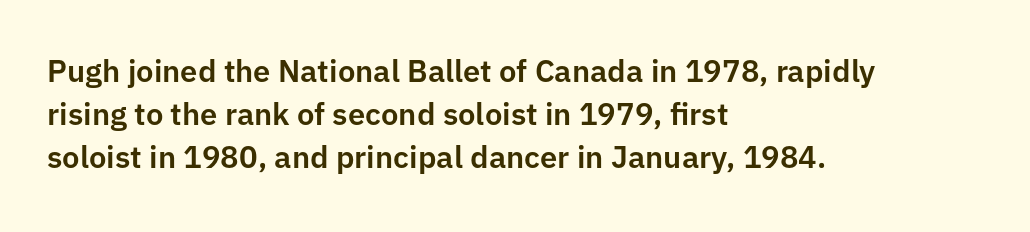
{"serif": "no", "italic": "no", "width": "normal", "stroke_contrast": "low", "x_height": "medium", "monospaced": "no", "underline": "no", "align": "left", "line_spacing": "normal", "line_spacing_ratio": 1.38, "letter_spacing": "normal", "letter_spacing_em": 0.0, "glyph_px": 31}
